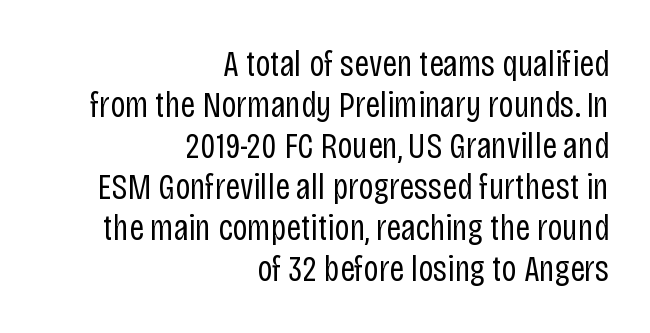
{"serif": "no", "italic": "no", "bold": "no", "weight": "regular", "width": "condensed", "stroke_contrast": "low", "x_height": "large", "monospaced": "no", "underline": "no", "align": "right", "line_spacing": "tight", "line_spacing_ratio": 1.11, "letter_spacing": "normal", "letter_spacing_em": 0.0, "glyph_px": 37}
